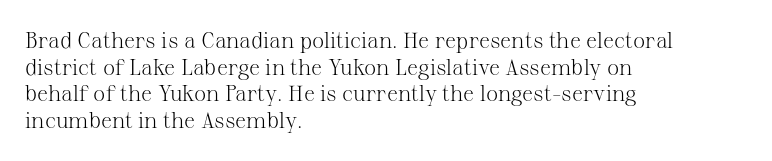
The image shows 22 px text type, upright; set left-aligned, line spacing 1.21x, normal letter spacing, not underlined.
